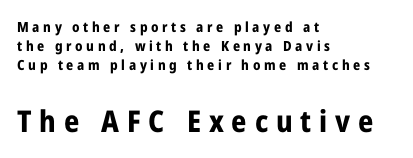
Q: Is the text bold? A: Yes.
Q: Is the text italic (slanted)? A: No, it is upright.
Q: Is the typeface a serif or a sans-serif typeface? A: Sans-serif.
Q: Is the text underlined? A: No.
Q: How is the paragraph aligned? A: Left-aligned.
Q: Is the spacing between letters normal or unusually wide? A: Unusually wide.
Q: Is the spacing between lines tight, normal or loose? A: Normal.
Q: Which block of text is set in a larger size, the first (top) or the second (bottom)? A: The second (bottom) one.
Q: Width (condensed, normal, or wide)? A: Condensed.
Q: Stroke contrast? A: Low.
Q: x-height? A: Medium.
Q: Monospaced? A: No.
